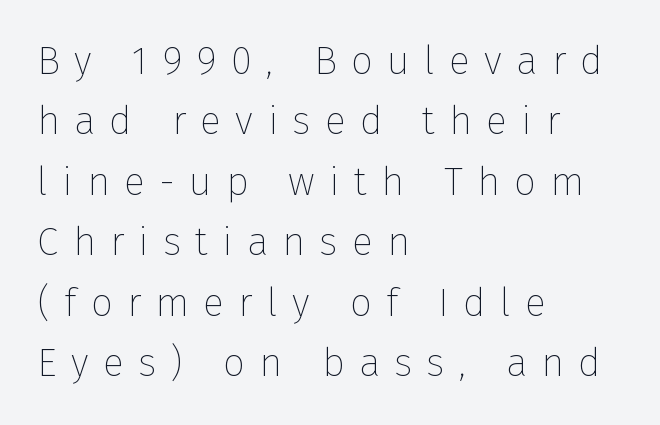
The image shows 39 px thin sans-serif type, upright; set left-aligned, normal line spacing (1.55x), unusually wide letter spacing (+0.37 em), not underlined; low stroke contrast and a medium x-height.
